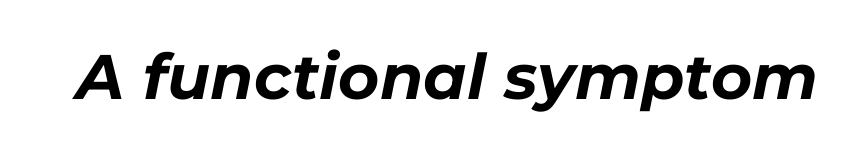
The image shows 63 px bold type, italic (leaning right); set normal letter spacing, not underlined; low stroke contrast and a medium x-height.
